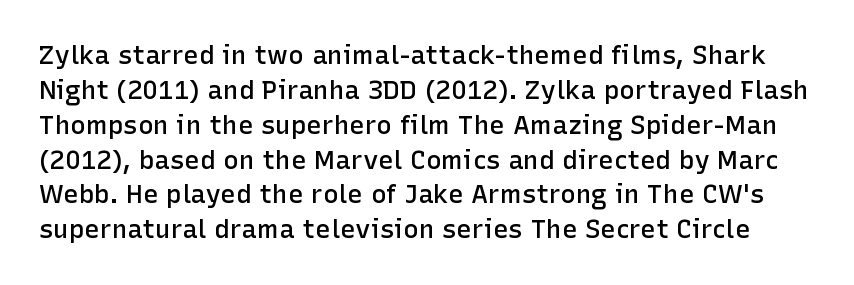
The image shows 26 px text type, upright; set normal line spacing (1.34x), normal letter spacing, not underlined.
